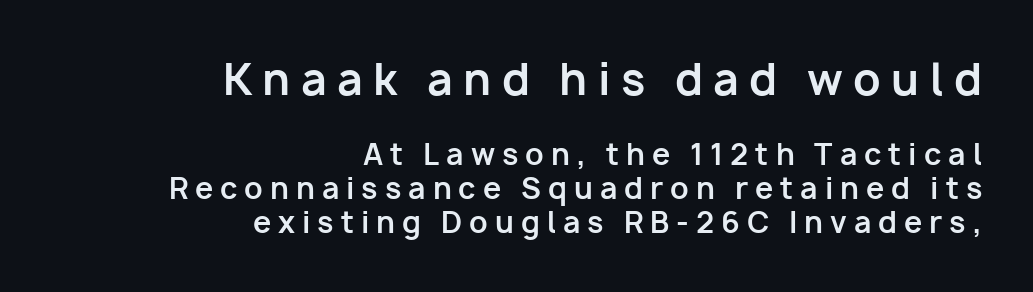
{"serif": "no", "italic": "no", "bold": "yes", "weight": "bold", "width": "normal", "stroke_contrast": "low", "x_height": "medium", "monospaced": "no", "underline": "no", "align": "right", "line_spacing_ratio": 1.16, "letter_spacing": "wide", "letter_spacing_em": 0.24, "larger_block": "first", "size_ratio": 1.48, "glyph_px": 43}
